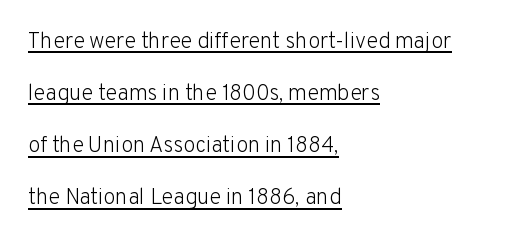
Airy leading. When letters stand straight like this, we call the style roman or upright. The face used here appears with an underline applied. In terms of letterspacing, this is plain default setting. The rag falls on the right side of this text block. These glyphs show unthickened strokes, regular width or finer.
